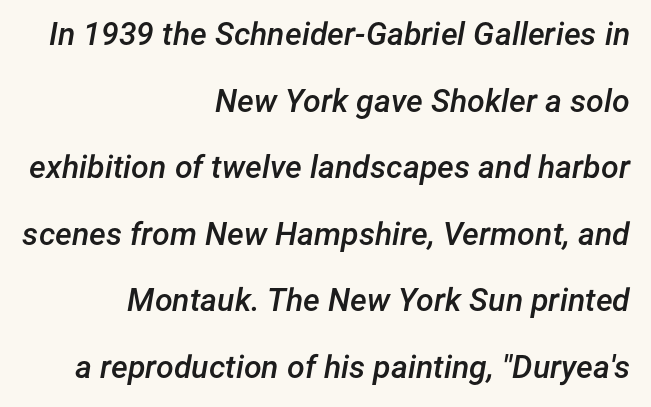
{"italic": "yes", "lean": "right", "slant_degrees": 12, "bold": "semi", "weight": "semibold", "width": "normal", "stroke_contrast": "low", "x_height": "medium", "monospaced": "no", "underline": "no", "align": "right", "line_spacing": "loose", "line_spacing_ratio": 2.08, "letter_spacing": "normal", "letter_spacing_em": 0.0, "glyph_px": 32}
